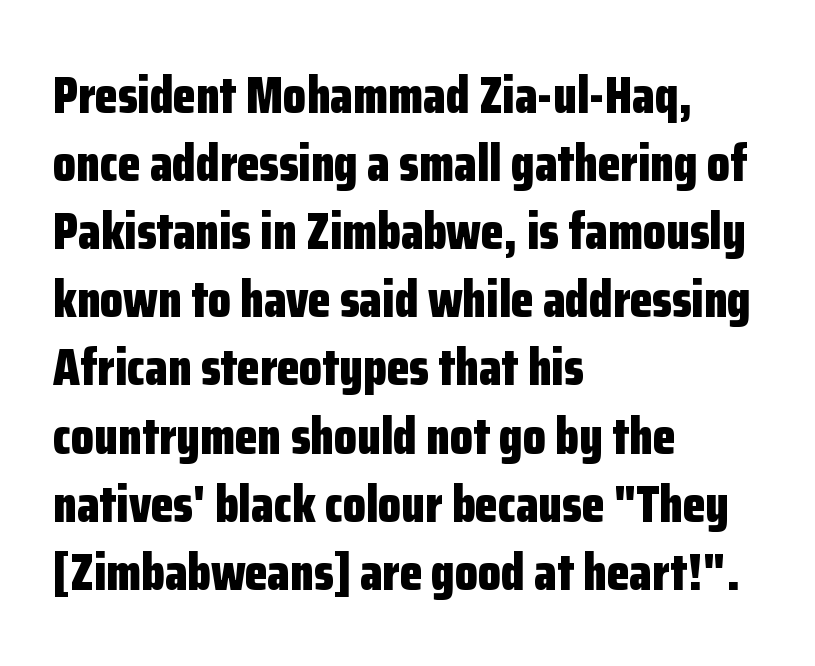
Q: Is the text bold? A: Yes.
Q: Is the text italic (slanted)? A: No, it is upright.
Q: Is the typeface a serif or a sans-serif typeface? A: Sans-serif.
Q: Is the text underlined? A: No.
Q: How is the paragraph aligned? A: Left-aligned.
Q: Is the spacing between letters normal or unusually wide? A: Normal.
Q: Is the spacing between lines tight, normal or loose? A: Normal.
Q: Width (condensed, normal, or wide)? A: Condensed.
Q: Stroke contrast? A: Low.
Q: x-height? A: Medium.
Q: Monospaced? A: No.
